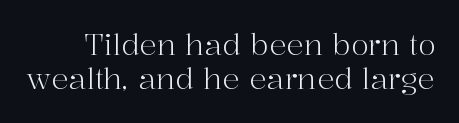
Q: Is the text bold? A: No.
Q: Is the text italic (slanted)? A: No, it is upright.
Q: Is the typeface a serif or a sans-serif typeface? A: Serif.
Q: Is the text underlined? A: No.
Q: Is the spacing between letters normal or unusually wide? A: Normal.
Q: Width (condensed, normal, or wide)? A: Normal.
Q: Stroke contrast? A: High.
Q: x-height? A: Medium.
Q: Monospaced? A: No.
